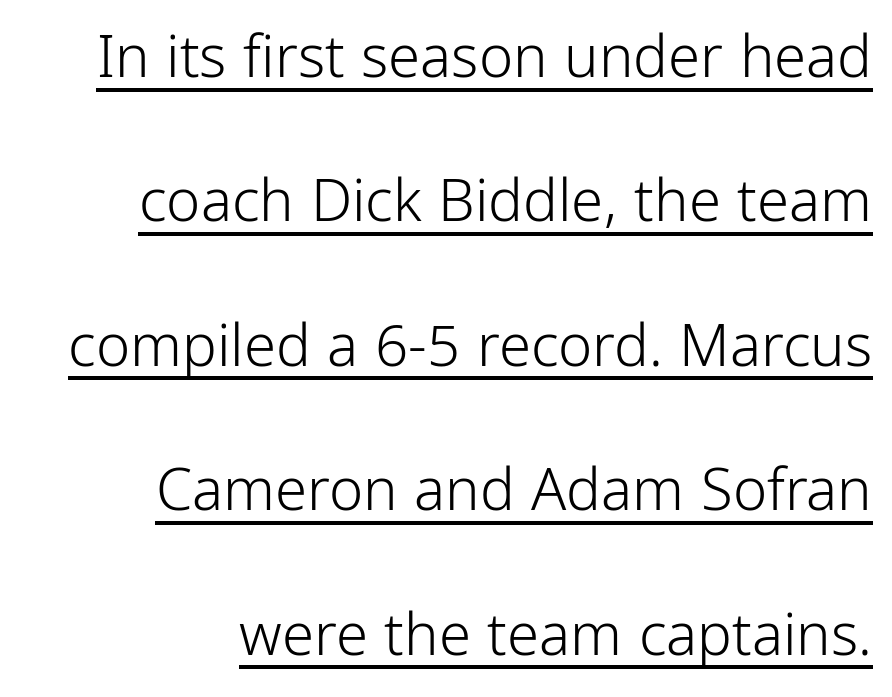
Q: Is the text bold? A: No.
Q: Is the text italic (slanted)? A: No, it is upright.
Q: Is the typeface a serif or a sans-serif typeface? A: Sans-serif.
Q: Is the text underlined? A: Yes.
Q: How is the paragraph aligned? A: Right-aligned.
Q: Is the spacing between letters normal or unusually wide? A: Normal.
Q: Is the spacing between lines tight, normal or loose? A: Loose.
Q: Width (condensed, normal, or wide)? A: Condensed.
Q: Stroke contrast? A: Low.
Q: x-height? A: Medium.
Q: Monospaced? A: No.
